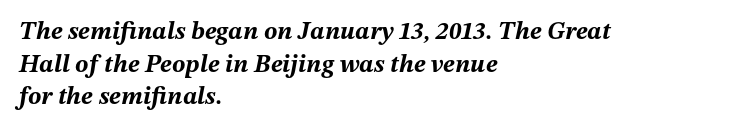
{"italic": "yes", "lean": "right", "slant_degrees": 12, "bold": "yes", "underline": "no", "align": "left", "line_spacing": "normal", "line_spacing_ratio": 1.31, "letter_spacing": "normal", "letter_spacing_em": 0.0, "glyph_px": 25}
